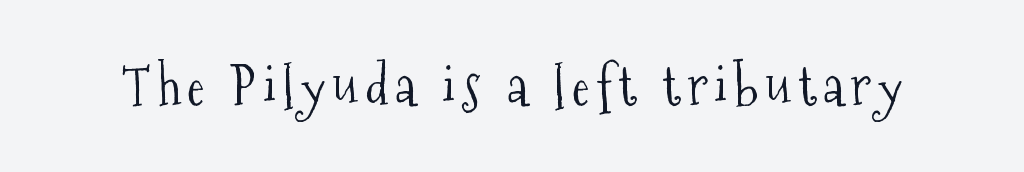
{"serif": "yes", "italic": "no", "bold": "no", "weight": "light", "width": "condensed", "stroke_contrast": "medium", "x_height": "medium", "monospaced": "no", "underline": "no", "glyph_px": 54}
